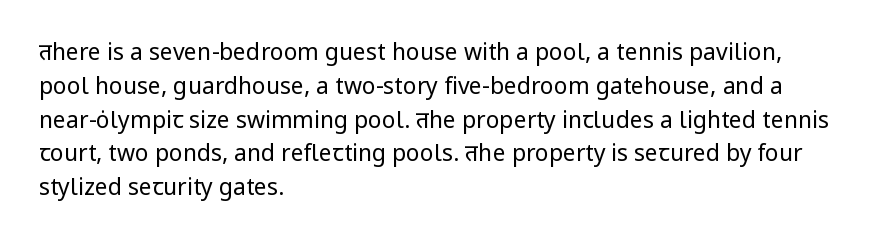
Q: Is the text bold? A: No.
Q: Is the text italic (slanted)? A: No, it is upright.
Q: Is the text underlined? A: No.
Q: How is the paragraph aligned? A: Left-aligned.
Q: Is the spacing between letters normal or unusually wide? A: Normal.
Q: Is the spacing between lines tight, normal or loose? A: Normal.
